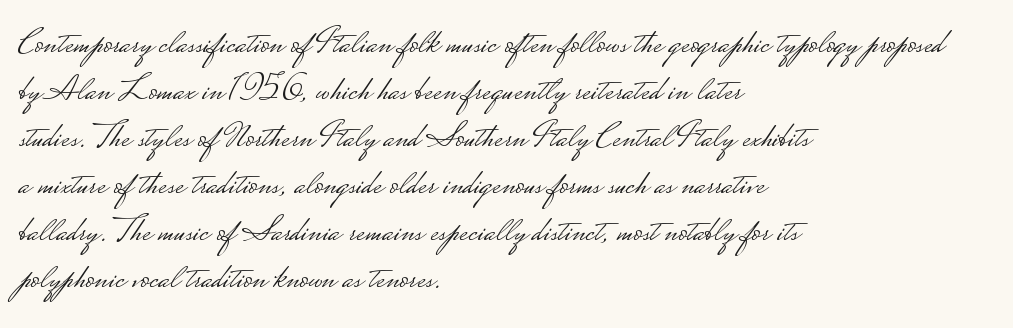
The image shows 37 px light, wide sans-serif type; set left-aligned, normal line spacing (1.27x), normal letter spacing, not underlined; low stroke contrast.
